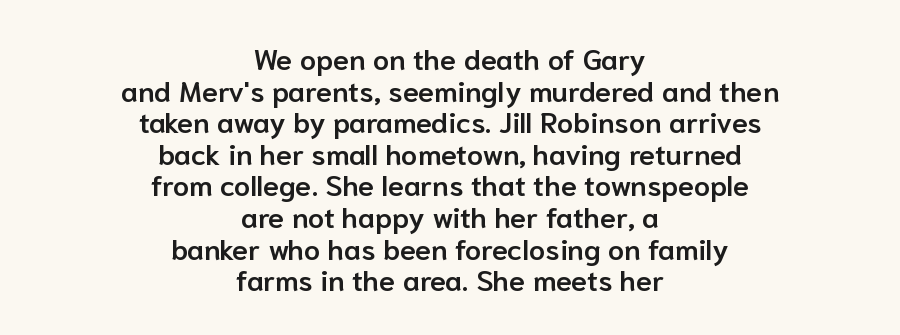
Q: Is the text bold? A: Semi-bold.
Q: Is the text italic (slanted)? A: No, it is upright.
Q: Is the typeface a serif or a sans-serif typeface? A: Sans-serif.
Q: Is the text underlined? A: No.
Q: How is the paragraph aligned? A: Centered.
Q: Is the spacing between letters normal or unusually wide? A: Normal.
Q: Is the spacing between lines tight, normal or loose? A: Tight.
Q: Width (condensed, normal, or wide)? A: Normal.
Q: Stroke contrast? A: Low.
Q: x-height? A: Medium.
Q: Monospaced? A: No.
